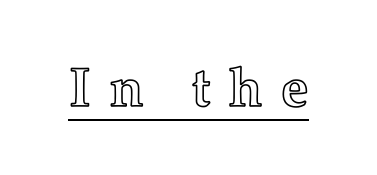
Q: Is the text italic (slanted)? A: No, it is upright.
Q: Is the text underlined? A: Yes.
Q: Is the spacing between letters normal or unusually wide? A: Unusually wide.
Q: Width (condensed, normal, or wide)? A: Normal.
Q: x-height? A: Medium.
Q: Monospaced? A: No.
